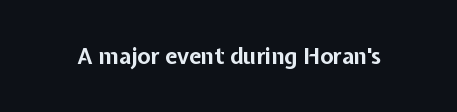
{"italic": "no", "bold": "yes", "underline": "no", "letter_spacing": "normal", "letter_spacing_em": 0.0, "glyph_px": 22}
